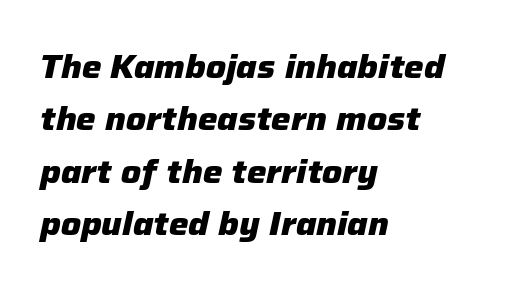
Q: Is the text bold? A: Yes.
Q: Is the text italic (slanted)? A: Yes, it leans right by about 12 degrees.
Q: Is the text underlined? A: No.
Q: How is the paragraph aligned? A: Left-aligned.
Q: Is the spacing between letters normal or unusually wide? A: Normal.
Q: Is the spacing between lines tight, normal or loose? A: Normal.
Q: Width (condensed, normal, or wide)? A: Normal.
Q: Stroke contrast? A: Low.
Q: x-height? A: Medium.
Q: Monospaced? A: No.
